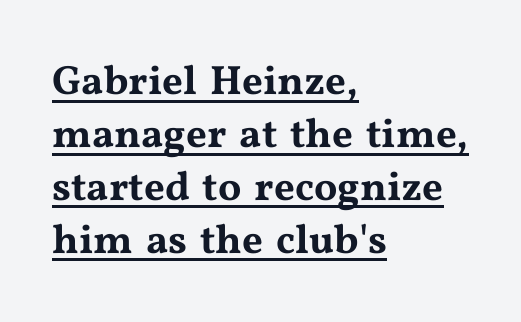
The image shows 41 px wide serif type, upright; set left-aligned, normal line spacing (1.29x), normal letter spacing, underlined; medium stroke contrast and a medium x-height.
